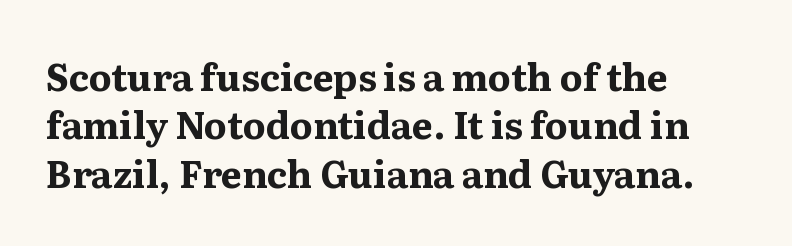
{"serif": "yes", "italic": "no", "bold": "yes", "weight": "bold", "width": "normal", "stroke_contrast": "medium", "x_height": "medium", "monospaced": "no", "underline": "no", "align": "left", "line_spacing": "normal", "line_spacing_ratio": 1.31, "letter_spacing": "normal", "letter_spacing_em": 0.0, "glyph_px": 37}
